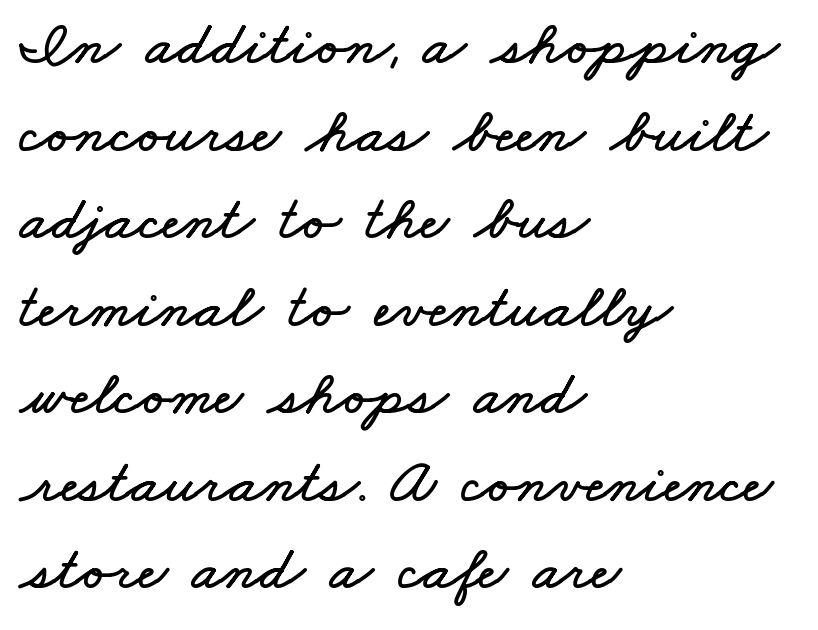
No word sits above an underline. Think of a printed novel: that variable character pitch is what you see here. The line-height multiplier appears to be the usual default. The tracking reads as untouched default to a designer's eye. Which margin do the lines hug? The left one — the right edge is uneven.
